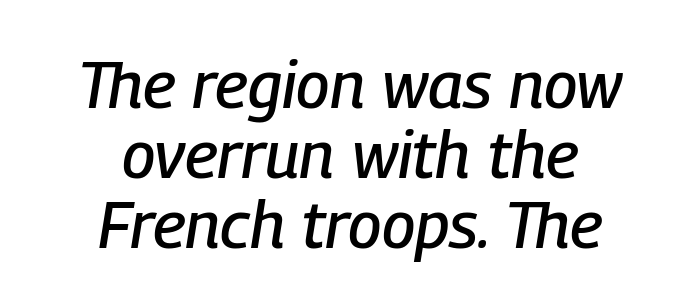
The whitespace from short lines is split evenly between both sides. The area under the type is left untouched. Looking at the ascenders, they clearly lean. These lines huddle together more closely than default settings would place them.
